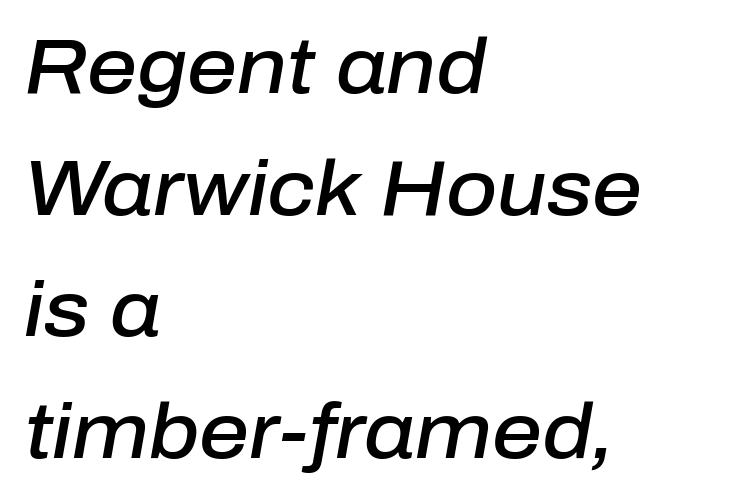
The image shows 78 px semibold type, italic (leaning right); set left-aligned, normal line spacing (1.56x), normal letter spacing, not underlined; low stroke contrast and a medium x-height.
